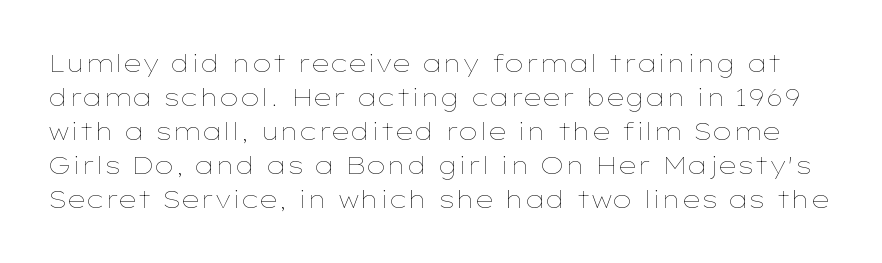
Q: Is the text bold? A: No.
Q: Is the text italic (slanted)? A: No, it is upright.
Q: Is the text underlined? A: No.
Q: Is the spacing between letters normal or unusually wide? A: Normal.
Q: Is the spacing between lines tight, normal or loose? A: Normal.
